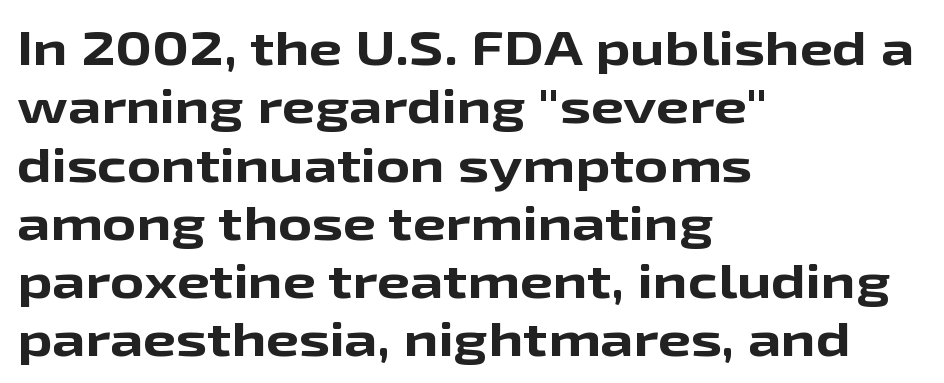
Q: Is the text bold? A: Yes.
Q: Is the text italic (slanted)? A: No, it is upright.
Q: Is the typeface a serif or a sans-serif typeface? A: Sans-serif.
Q: Is the text underlined? A: No.
Q: How is the paragraph aligned? A: Left-aligned.
Q: Is the spacing between letters normal or unusually wide? A: Normal.
Q: Width (condensed, normal, or wide)? A: Wide.
Q: Stroke contrast? A: Low.
Q: x-height? A: Medium.
Q: Monospaced? A: No.
